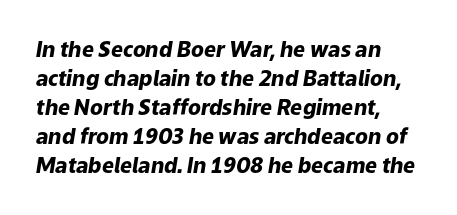
The image shows 21 px bold type, italic (leaning right); set left-aligned, normal line spacing (1.38x), normal letter spacing, not underlined.
